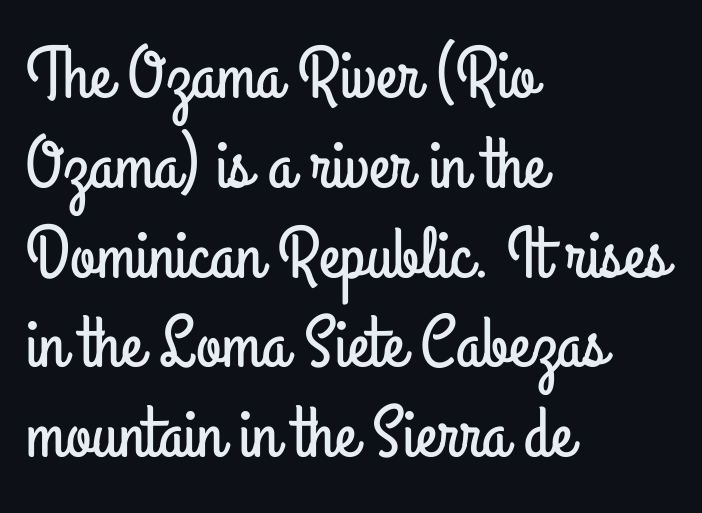
Letter spacing: default. The passage shown is typed in a proportional face where columns would drift. Line starts are locked; line ends wander. This rendering features lettering with no underline.
